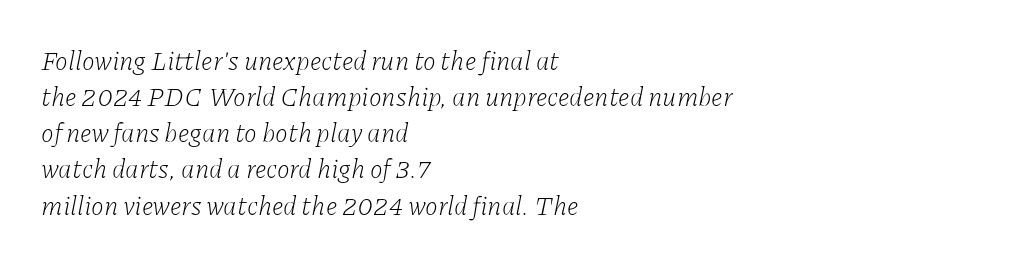
Q: Is the text bold? A: No.
Q: Is the text italic (slanted)? A: Yes, it leans right by about 11 degrees.
Q: Is the text underlined? A: No.
Q: How is the paragraph aligned? A: Left-aligned.
Q: Is the spacing between letters normal or unusually wide? A: Normal.
Q: Is the spacing between lines tight, normal or loose? A: Normal.
